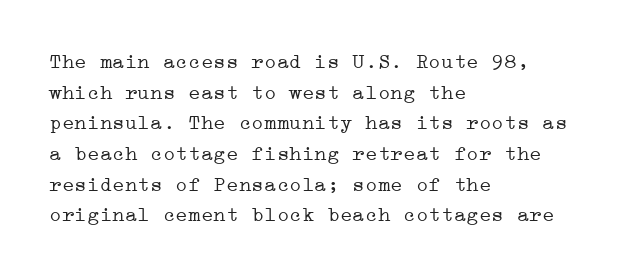
The strip under each line holds only bare page. The lines in this sample share a left origin and differ only in where they stop. The block of text has a typical density, with ordinary space between rows. A typesetter would call this zero additional tracking. Each stroke keeps to a modest, everyday thickness or less. Style check: upright.
